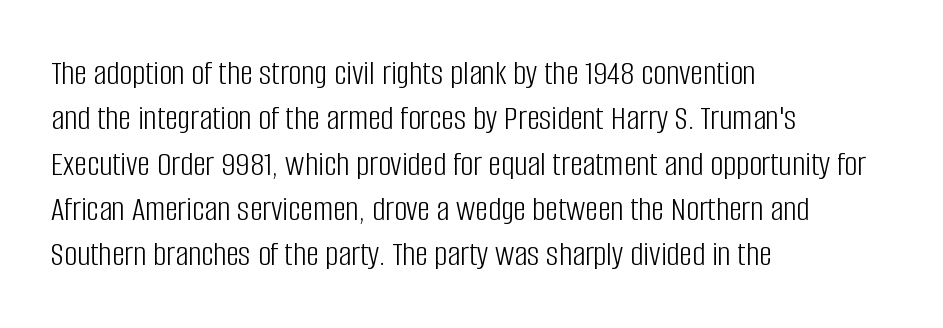
The image shows 36 px light, condensed sans-serif type, upright; set left-aligned, normal line spacing (1.26x), normal letter spacing, not underlined; low stroke contrast and a large x-height.
